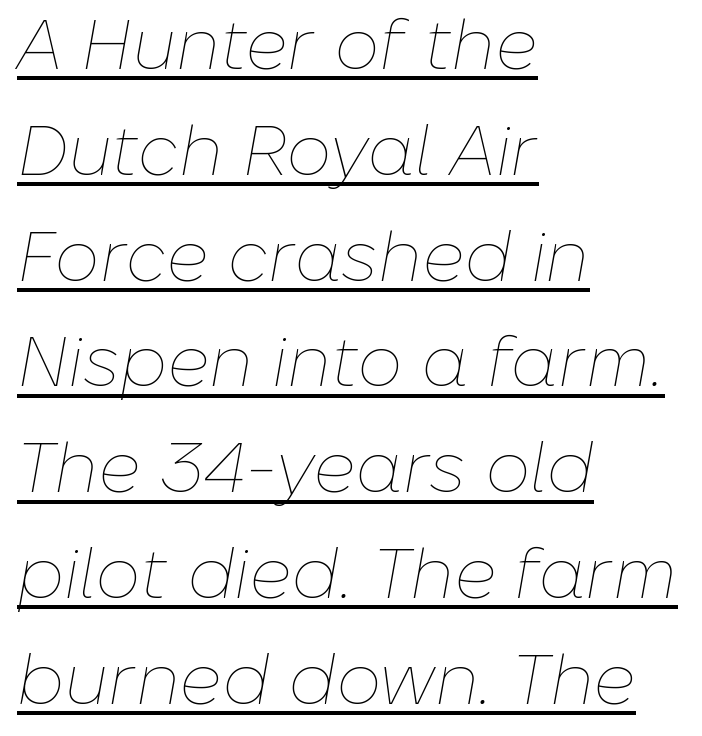
The image shows 71 px thin type, italic (leaning right); set left-aligned, normal line spacing (1.49x), normal letter spacing, underlined; low stroke contrast and a medium x-height.
